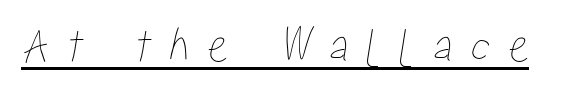
The image shows 50 px condensed type; set unusually wide letter spacing (+0.34 em), underlined; low stroke contrast and a medium x-height.
